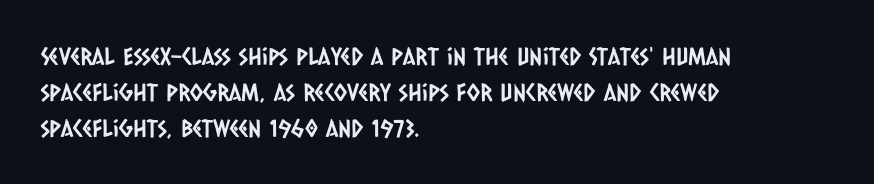
The image shows 24 px text type; set left-aligned, normal line spacing (1.49x), normal letter spacing, not underlined.
